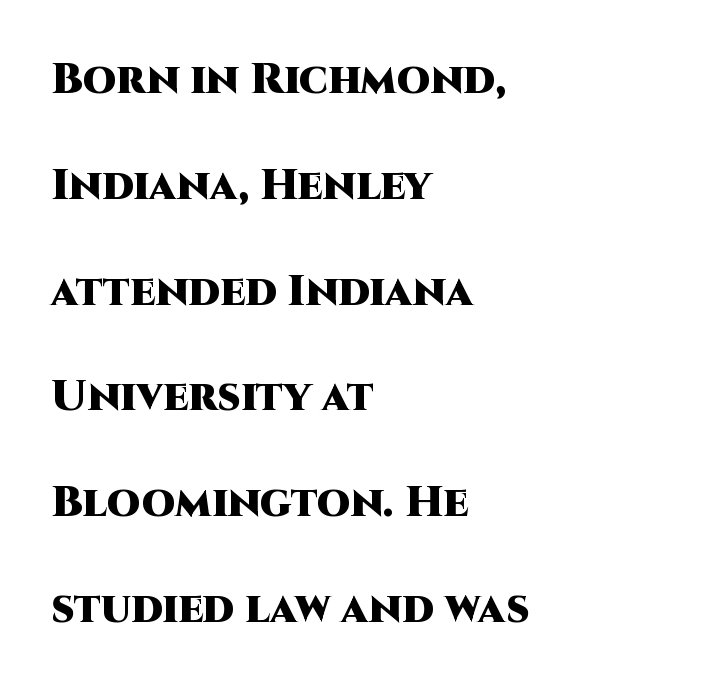
{"serif": "no", "italic": "no", "bold": "yes", "weight": "heavy", "width": "normal", "stroke_contrast": "high", "x_height": "large", "monospaced": "no", "underline": "no", "align": "left", "line_spacing": "loose", "line_spacing_ratio": 2.46, "letter_spacing": "normal", "letter_spacing_em": 0.0, "glyph_px": 43}
